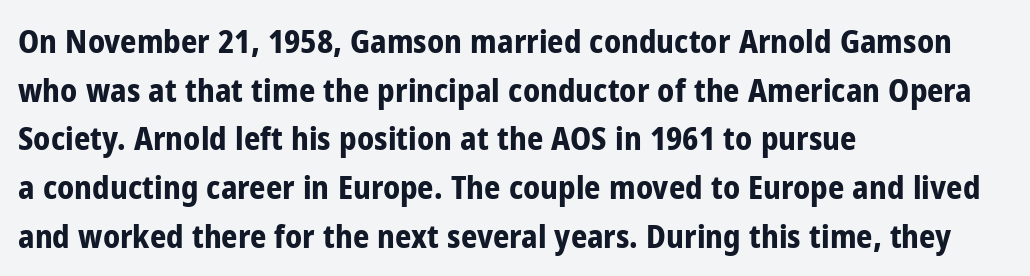
Q: Is the text bold? A: Yes.
Q: Is the text italic (slanted)? A: No, it is upright.
Q: Is the typeface a serif or a sans-serif typeface? A: Sans-serif.
Q: Is the text underlined? A: No.
Q: How is the paragraph aligned? A: Left-aligned.
Q: Is the spacing between letters normal or unusually wide? A: Normal.
Q: Is the spacing between lines tight, normal or loose? A: Normal.
Q: Width (condensed, normal, or wide)? A: Condensed.
Q: Stroke contrast? A: Low.
Q: x-height? A: Medium.
Q: Monospaced? A: No.
